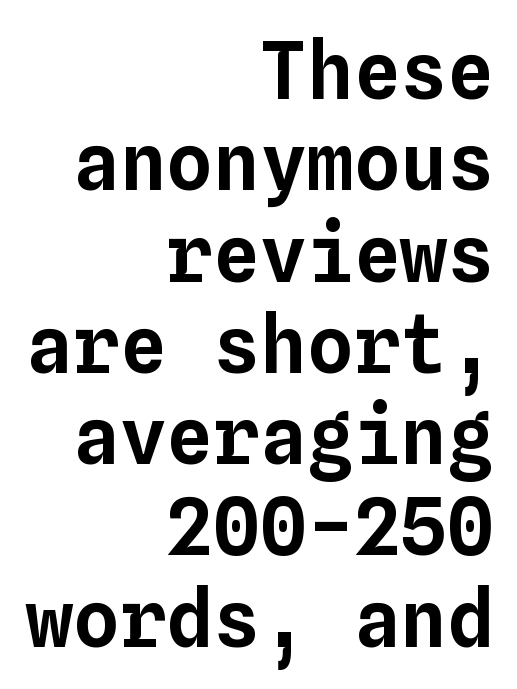
{"italic": "no", "width": "normal", "stroke_contrast": "low", "x_height": "medium", "monospaced": "yes", "underline": "no", "align": "right", "line_spacing_ratio": 1.17, "letter_spacing": "normal", "letter_spacing_em": 0.0, "glyph_px": 78}
